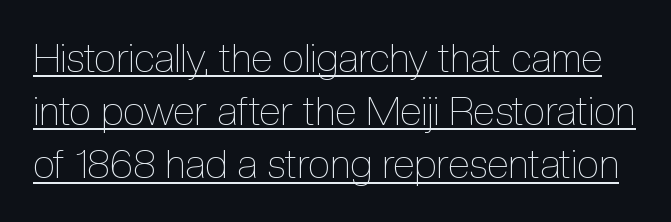
The image shows 40 px thin, condensed type, upright; set normal line spacing (1.33x), normal letter spacing, underlined; a medium x-height.
